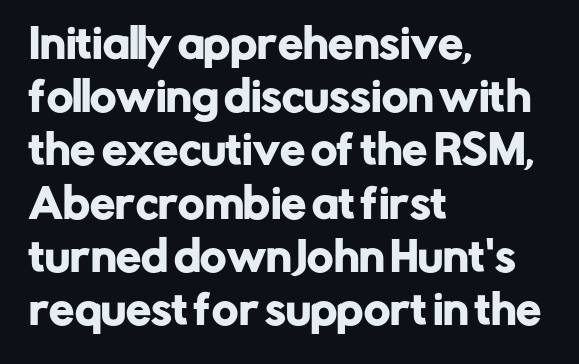
Words appear dense and cohesive because spacing is normal. Beneath every word, the page is bare. This is the regular roman posture of the typeface. A student would call this left alignment; a typographer would say flush left, rag right. Note: no serifs on the glyphs. Varying glyph widths throughout — classic text-font behaviour.
